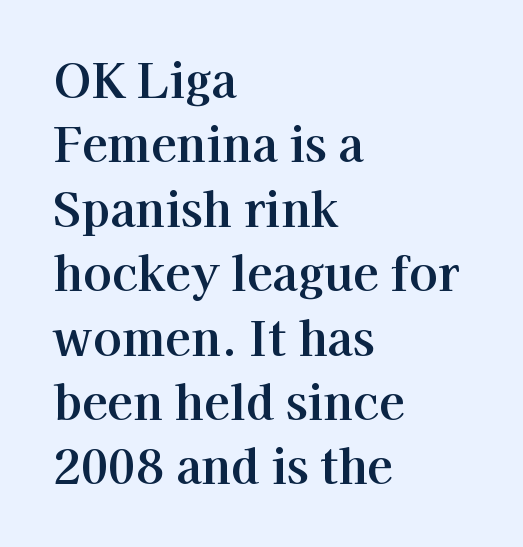
Q: Is the text italic (slanted)? A: No, it is upright.
Q: Is the typeface a serif or a sans-serif typeface? A: Serif.
Q: Is the text underlined? A: No.
Q: How is the paragraph aligned? A: Left-aligned.
Q: Is the spacing between letters normal or unusually wide? A: Normal.
Q: Is the spacing between lines tight, normal or loose? A: Normal.
Q: Width (condensed, normal, or wide)? A: Normal.
Q: Stroke contrast? A: High.
Q: x-height? A: Medium.
Q: Monospaced? A: No.
